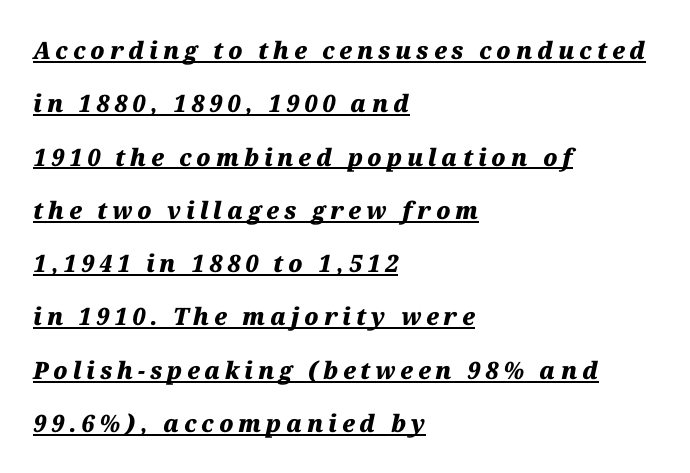
Q: Is the text bold? A: Yes.
Q: Is the text italic (slanted)? A: Yes, it leans right by about 12 degrees.
Q: Is the text underlined? A: Yes.
Q: How is the paragraph aligned? A: Left-aligned.
Q: Is the spacing between letters normal or unusually wide? A: Unusually wide.
Q: Is the spacing between lines tight, normal or loose? A: Loose.
